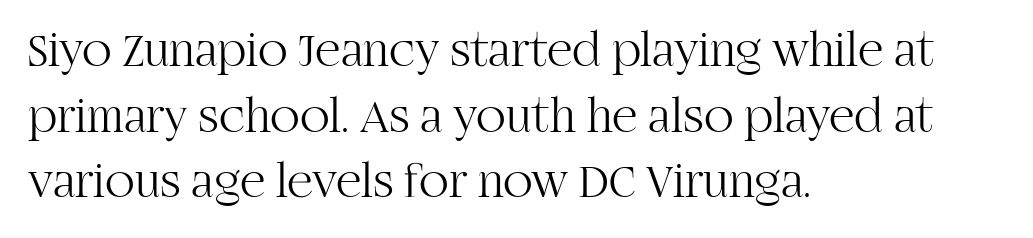
Q: Is the text bold? A: No.
Q: Is the text italic (slanted)? A: No, it is upright.
Q: Is the typeface a serif or a sans-serif typeface? A: Serif.
Q: Is the text underlined? A: No.
Q: How is the paragraph aligned? A: Left-aligned.
Q: Is the spacing between letters normal or unusually wide? A: Normal.
Q: Is the spacing between lines tight, normal or loose? A: Normal.
Q: Width (condensed, normal, or wide)? A: Normal.
Q: Stroke contrast? A: High.
Q: x-height? A: Large.
Q: Monospaced? A: No.
